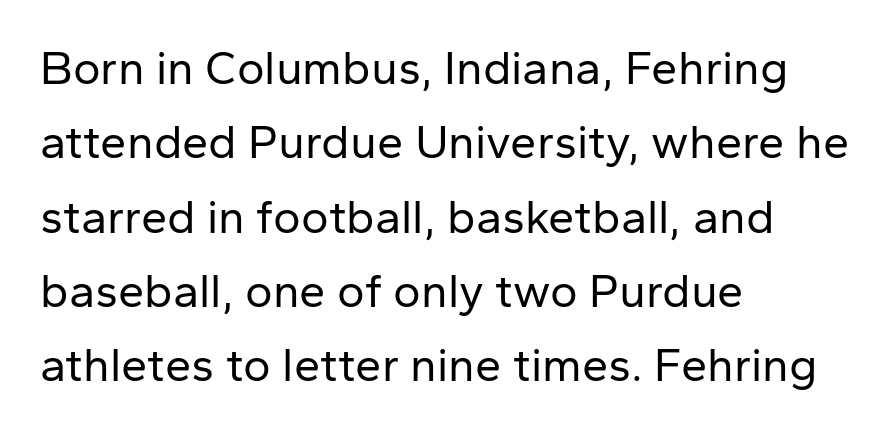
The image shows 47 px regular-weight sans-serif type, upright; set left-aligned, normal line spacing (1.58x), normal letter spacing, not underlined; low stroke contrast and a medium x-height.
